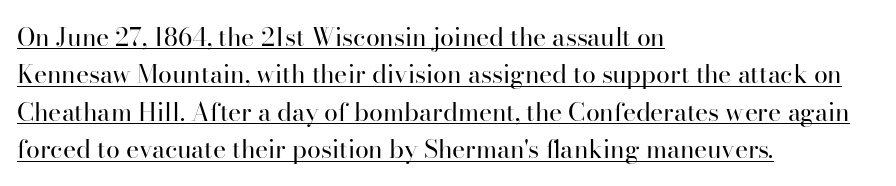
Q: Is the text bold? A: No.
Q: Is the text italic (slanted)? A: No, it is upright.
Q: Is the text underlined? A: Yes.
Q: How is the paragraph aligned? A: Left-aligned.
Q: Is the spacing between letters normal or unusually wide? A: Normal.
Q: Is the spacing between lines tight, normal or loose? A: Normal.
